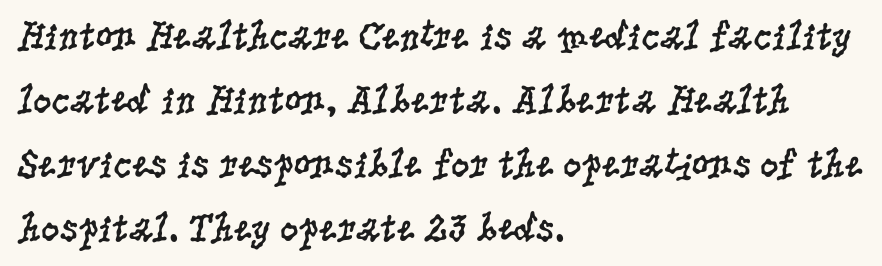
In terms of leading, this rendering sits right in the middle. Notice how the passage keeps a crisp vertical edge on the left only. The rendering uses natural spacing where letterforms have individual widths. The weight tops out at a normal text grade.
